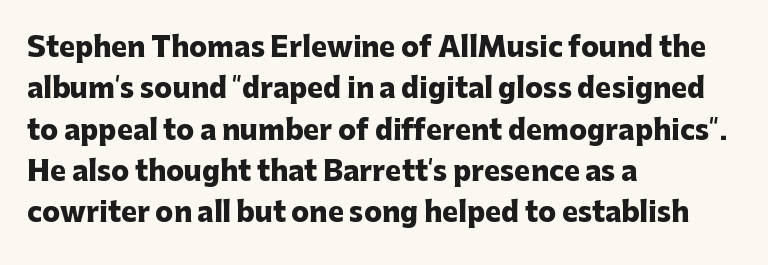
This block has exactly the height ordinary leading produces. The letterforms sit shoulder to shoulder at normal distance. On the weight axis this lands at bold, roughly 700. Line beginnings align vertically; line endings do not. A roman cut, with each character standing at attention.
